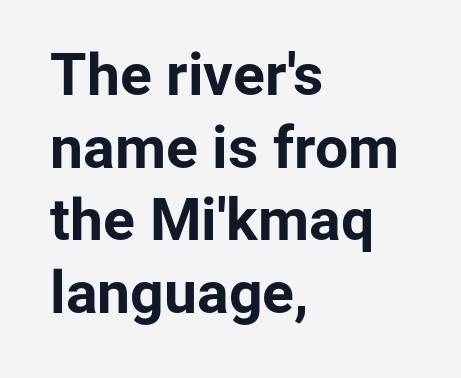
The image shows 59 px bold sans-serif type, upright; set left-aligned, line spacing 1.23x, normal letter spacing, not underlined; low stroke contrast and a medium x-height.
